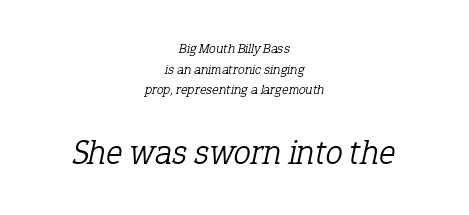
{"serif": "yes", "italic": "yes", "lean": "right", "slant_degrees": 12, "bold": "no", "weight": "light", "width": "normal", "stroke_contrast": "low", "x_height": "medium", "monospaced": "no", "underline": "no", "align": "center", "line_spacing": "normal", "line_spacing_ratio": 1.48, "letter_spacing": "normal", "letter_spacing_em": 0.0, "larger_block": "second", "size_ratio": 2.5, "glyph_px": 35}
